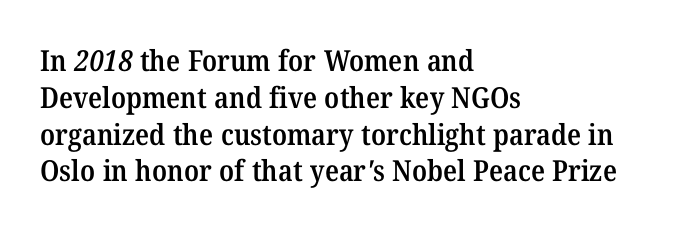
I'd describe the lettering as semibold — firm but not a full bold. What's the leading like? Ordinary, nothing unusual. Note the varied advance widths — an 'i' is clearly narrower than an 'm'. In terms of letterform style, serifs are clearly present. Nothing unusual about the tracking: characters are spaced as the font intends.
